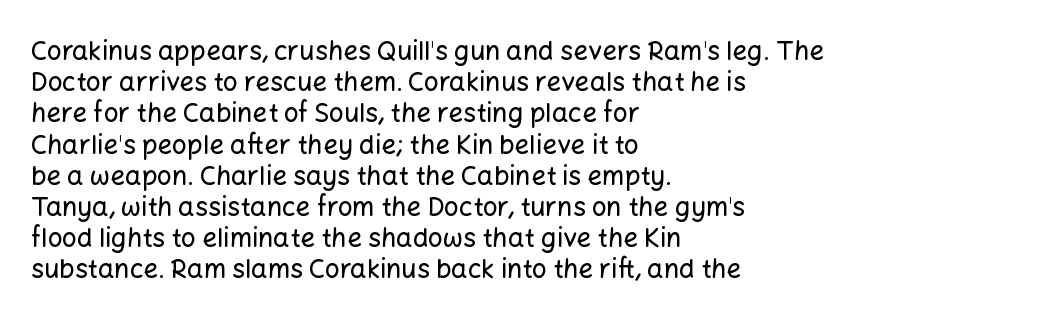
The image shows 26 px text type, upright; set left-aligned, line spacing 1.2x, normal letter spacing, not underlined.
